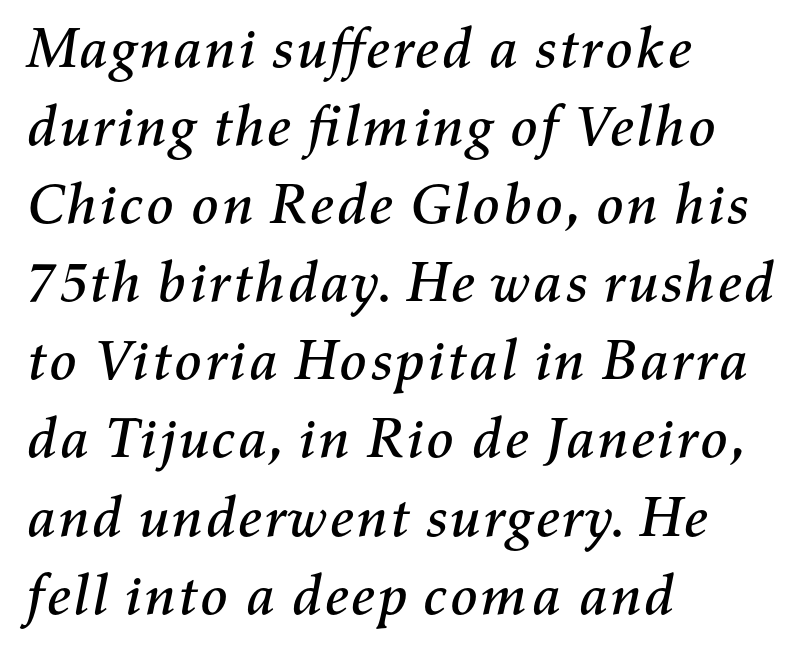
{"italic": "yes", "lean": "right", "slant_degrees": 11, "width": "normal", "stroke_contrast": "medium", "x_height": "medium", "monospaced": "no", "underline": "no", "align": "left", "line_spacing": "normal", "line_spacing_ratio": 1.37, "letter_spacing": "normal", "letter_spacing_em": 0.0, "glyph_px": 57}
